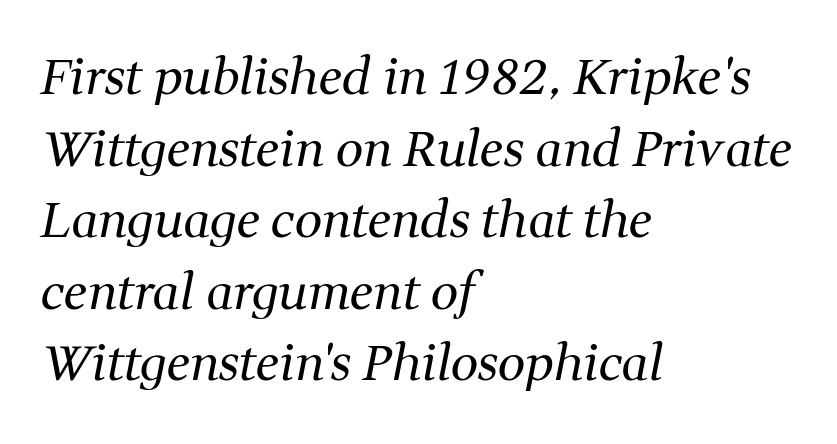
{"serif": "yes", "italic": "yes", "lean": "right", "slant_degrees": 11, "bold": "no", "weight": "regular", "width": "normal", "stroke_contrast": "medium", "x_height": "medium", "monospaced": "no", "underline": "no", "align": "left", "line_spacing": "normal", "line_spacing_ratio": 1.46, "letter_spacing": "normal", "letter_spacing_em": 0.0, "glyph_px": 49}
